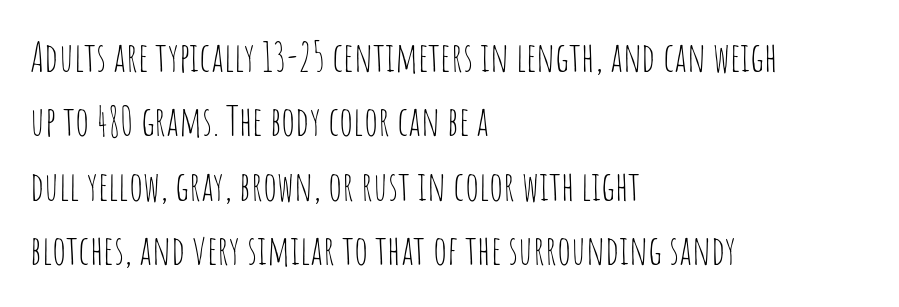
{"serif": "no", "italic": "no", "bold": "no", "weight": "thin", "width": "condensed", "stroke_contrast": "low", "x_height": "large", "monospaced": "no", "underline": "no", "align": "left", "line_spacing": "normal", "line_spacing_ratio": 1.57, "letter_spacing": "normal", "letter_spacing_em": 0.0, "glyph_px": 41}
